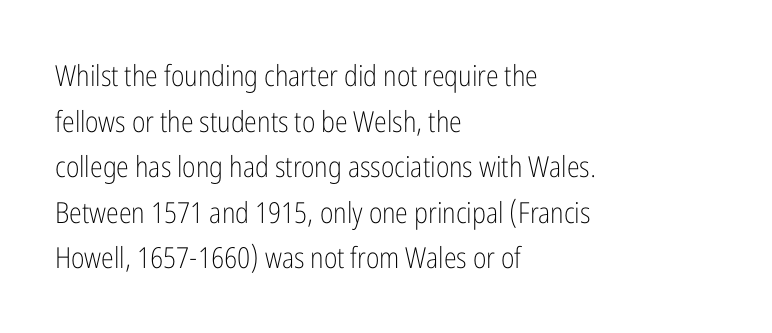
{"serif": "no", "italic": "no", "bold": "no", "weight": "light", "width": "condensed", "stroke_contrast": "low", "x_height": "medium", "monospaced": "no", "underline": "no", "align": "left", "line_spacing": "normal", "line_spacing_ratio": 1.57, "letter_spacing": "normal", "letter_spacing_em": 0.0, "glyph_px": 29}
